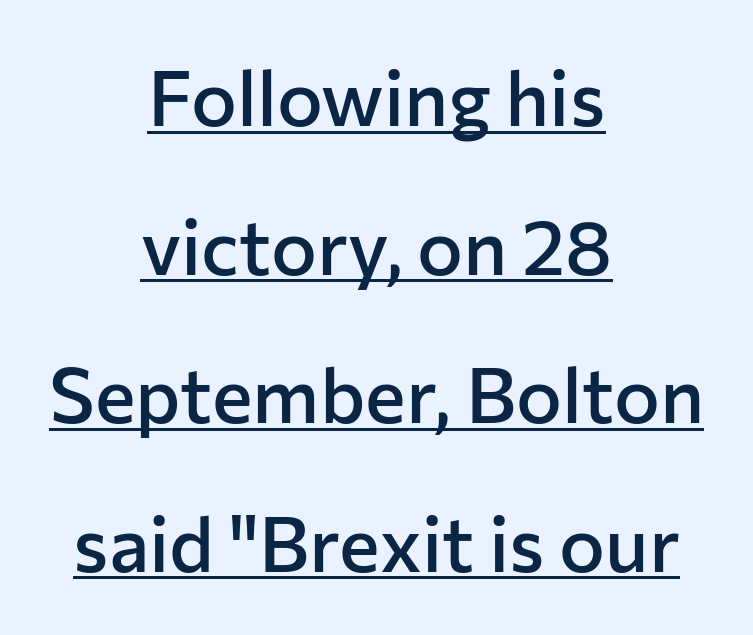
The image shows 77 px semibold sans-serif type, upright; set centered, loose line spacing (1.93x), normal letter spacing, underlined; low stroke contrast and a medium x-height.
